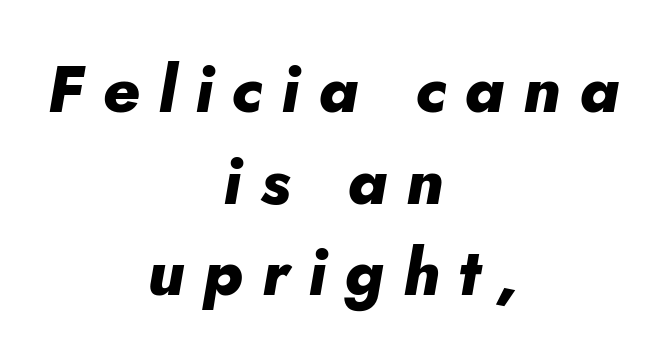
Glyph-to-glyph distance is far greater than everyday printed text. Short and long lines alike share a common midpoint. Beneath every word, the page is bare. The block of text has a typical density, with ordinary space between rows. This sample uses an oblique cut, with every glyph tilted off the vertical. The letters are bold, with thick, heavy strokes.
